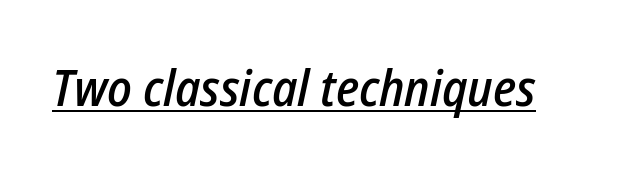
The image shows 50 px semibold, condensed type, italic (leaning right); set normal letter spacing, underlined; low stroke contrast and a medium x-height.
